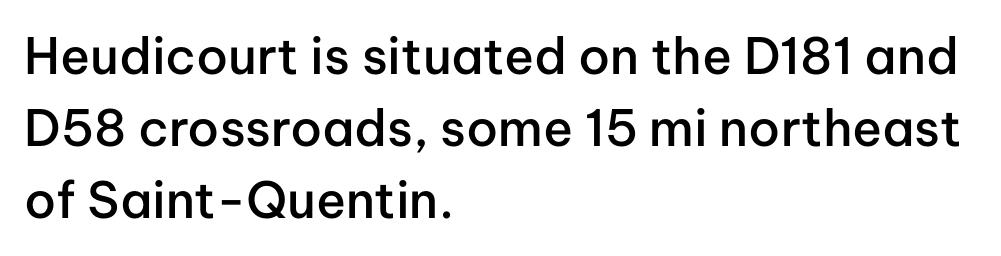
The image shows 50 px semibold sans-serif type, upright; set left-aligned, normal line spacing (1.44x), normal letter spacing, not underlined; low stroke contrast and a medium x-height.
